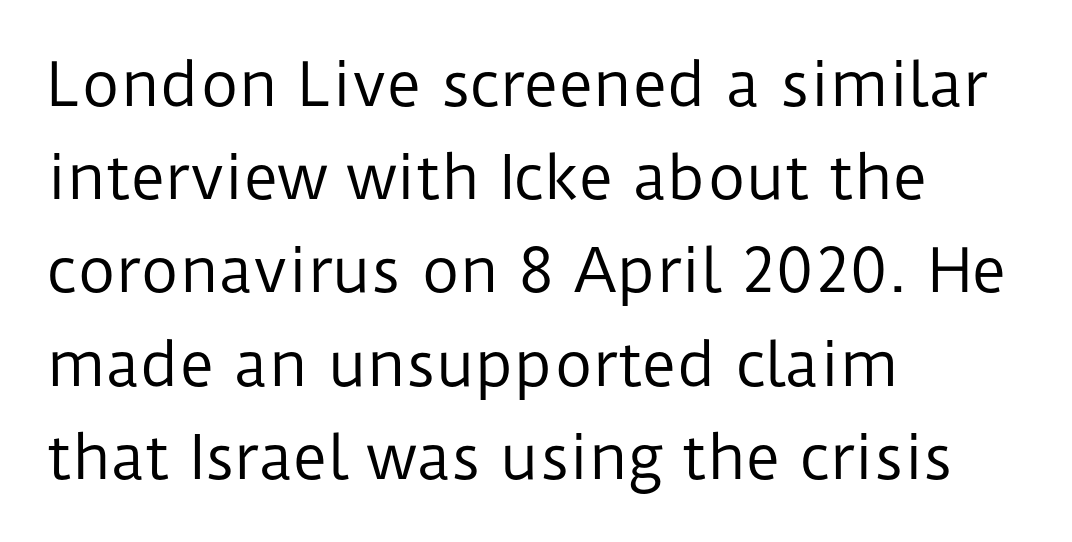
Anything drawn beneath the words? Only blank space. Default kerning and tracking; the words read as compact shapes. The glyphs in this specimen are sans serif. The designer left line spacing at the default. Stems here are at most as thick as an everyday book face. The typography opts for an upright posture over an oblique one.
